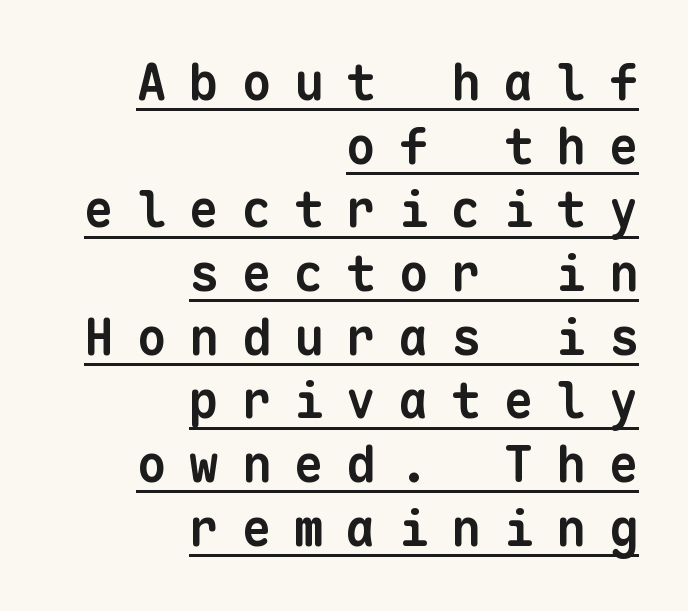
Q: Is the text bold? A: Yes.
Q: Is the typeface a serif or a sans-serif typeface? A: Sans-serif.
Q: Is the text underlined? A: Yes.
Q: How is the paragraph aligned? A: Right-aligned.
Q: Is the spacing between letters normal or unusually wide? A: Unusually wide.
Q: Is the spacing between lines tight, normal or loose? A: Normal.
Q: Width (condensed, normal, or wide)? A: Normal.
Q: Stroke contrast? A: Low.
Q: x-height? A: Medium.
Q: Monospaced? A: Yes.
